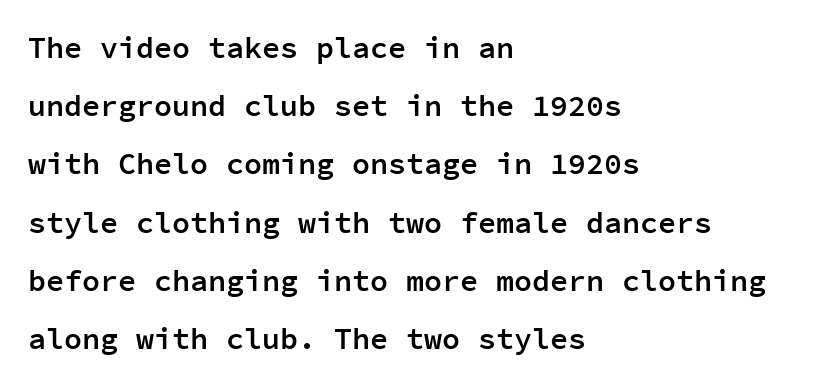
The image shows 30 px semibold sans-serif type, upright, monospaced; set left-aligned, loose line spacing (1.94x), normal letter spacing, not underlined; low stroke contrast and a medium x-height.
